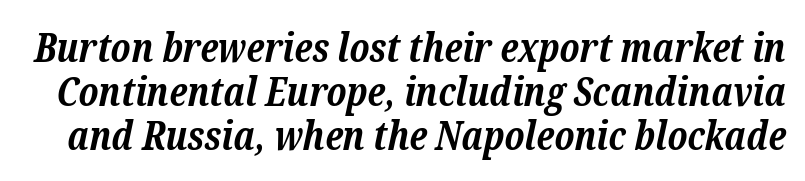
{"serif": "yes", "italic": "yes", "lean": "right", "slant_degrees": 12, "bold": "yes", "weight": "bold", "width": "normal", "stroke_contrast": "low", "x_height": "medium", "monospaced": "no", "underline": "no", "line_spacing": "tight", "line_spacing_ratio": 1.1, "letter_spacing": "normal", "letter_spacing_em": 0.0, "glyph_px": 40}
